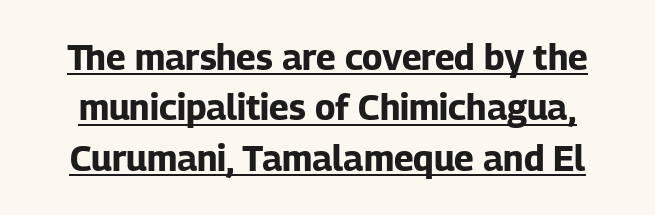
The image shows 35 px bold sans-serif type, upright; set normal line spacing (1.44x), normal letter spacing, underlined; low stroke contrast and a medium x-height.
